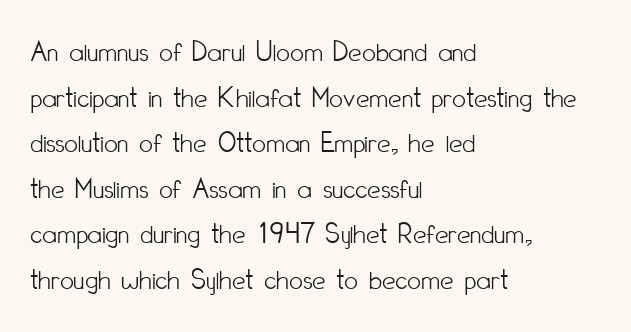
{"serif": "no", "italic": "no", "bold": "no", "weight": "light", "width": "condensed", "stroke_contrast": "low", "x_height": "small", "monospaced": "no", "underline": "no", "align": "left", "line_spacing": "normal", "line_spacing_ratio": 1.52, "letter_spacing": "normal", "letter_spacing_em": 0.0, "glyph_px": 30}
